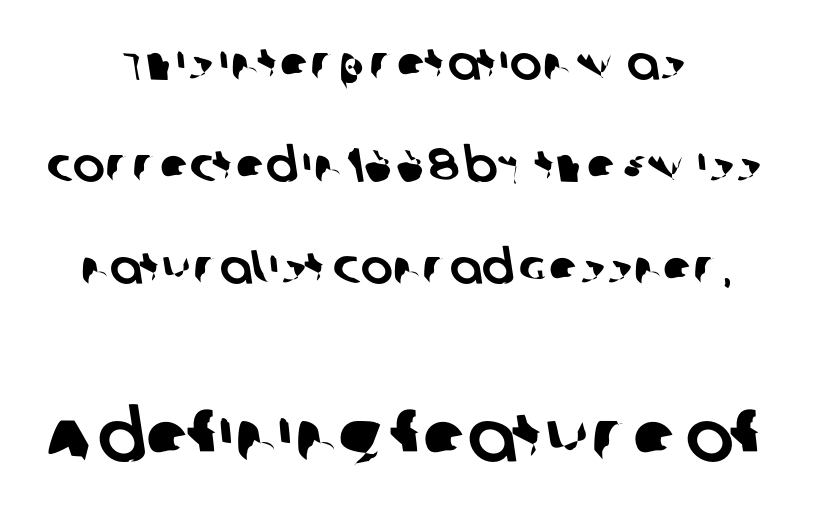
The image shows 72 px sans-serif type; set centered, loose line spacing (2.12x), normal letter spacing, not underlined; the second (bottom) block is 1.5x larger; low stroke contrast and a large x-height.
